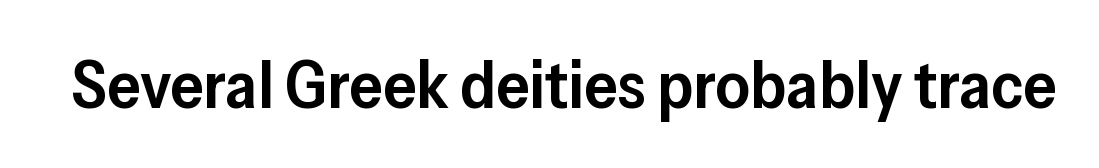
Q: Is the text bold? A: Semi-bold.
Q: Is the text italic (slanted)? A: No, it is upright.
Q: Is the typeface a serif or a sans-serif typeface? A: Sans-serif.
Q: Is the text underlined? A: No.
Q: Is the spacing between letters normal or unusually wide? A: Normal.
Q: Width (condensed, normal, or wide)? A: Normal.
Q: Stroke contrast? A: Low.
Q: x-height? A: Medium.
Q: Monospaced? A: No.
